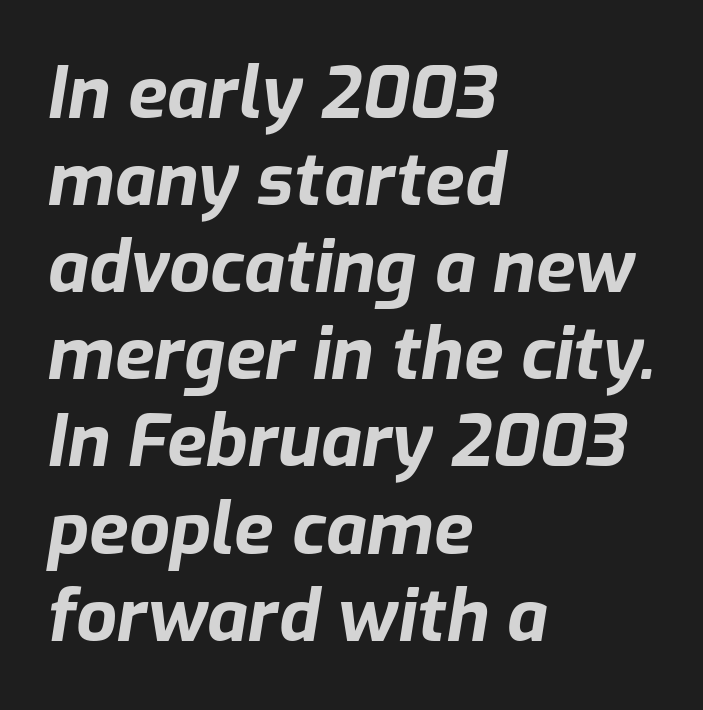
The image shows 72 px bold type, italic (leaning right); set left-aligned, line spacing 1.21x, normal letter spacing, not underlined; low stroke contrast and a medium x-height.
